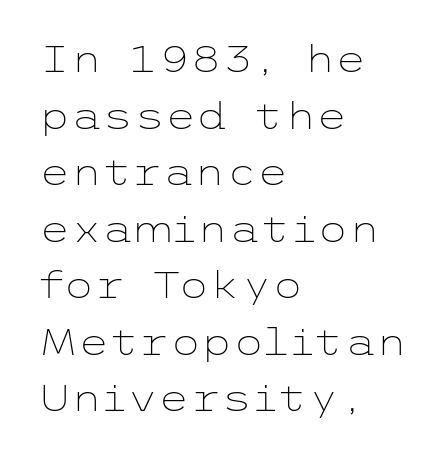
{"serif": "no", "italic": "no", "bold": "no", "weight": "light", "width": "wide", "stroke_contrast": "low", "x_height": "medium", "underline": "no", "align": "left", "line_spacing": "normal", "line_spacing_ratio": 1.57, "letter_spacing": "normal", "letter_spacing_em": 0.0, "glyph_px": 36}
